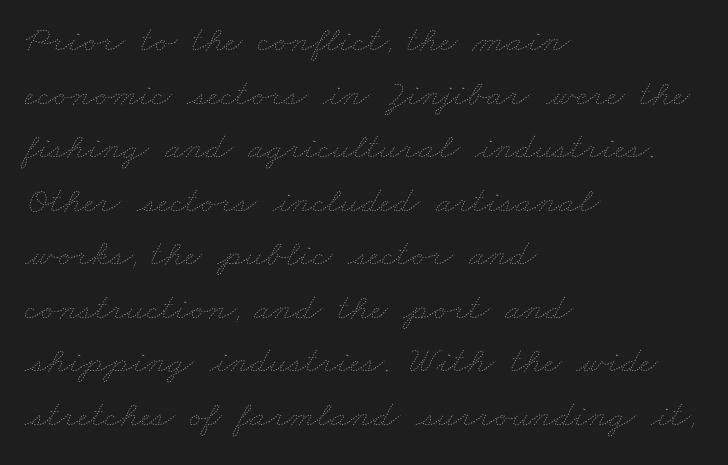
{"bold": "no", "weight": "thin", "width": "wide", "stroke_contrast": "low", "x_height": "small", "monospaced": "no", "underline": "no", "align": "left", "line_spacing": "normal", "line_spacing_ratio": 1.41, "letter_spacing": "normal", "letter_spacing_em": 0.0, "glyph_px": 38}
